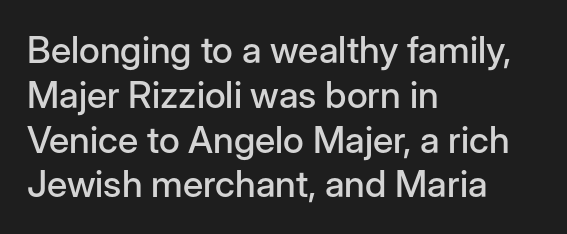
The image shows 37 px sans-serif type, upright; set left-aligned, line spacing 1.21x, normal letter spacing, not underlined; low stroke contrast and a medium x-height.
